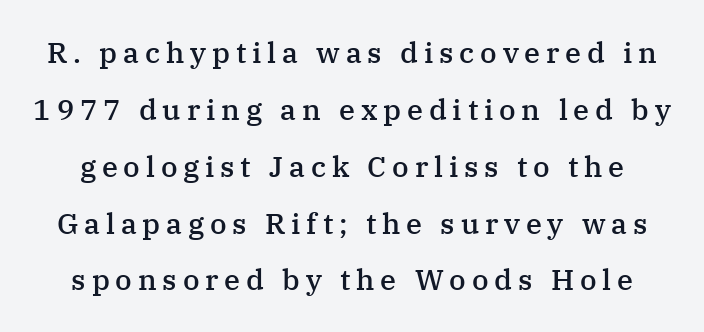
Q: Is the text bold? A: Semi-bold.
Q: Is the text italic (slanted)? A: No, it is upright.
Q: Is the typeface a serif or a sans-serif typeface? A: Serif.
Q: Is the text underlined? A: No.
Q: Is the spacing between letters normal or unusually wide? A: Unusually wide.
Q: Is the spacing between lines tight, normal or loose? A: Loose.
Q: Width (condensed, normal, or wide)? A: Normal.
Q: Stroke contrast? A: Medium.
Q: x-height? A: Medium.
Q: Monospaced? A: No.
